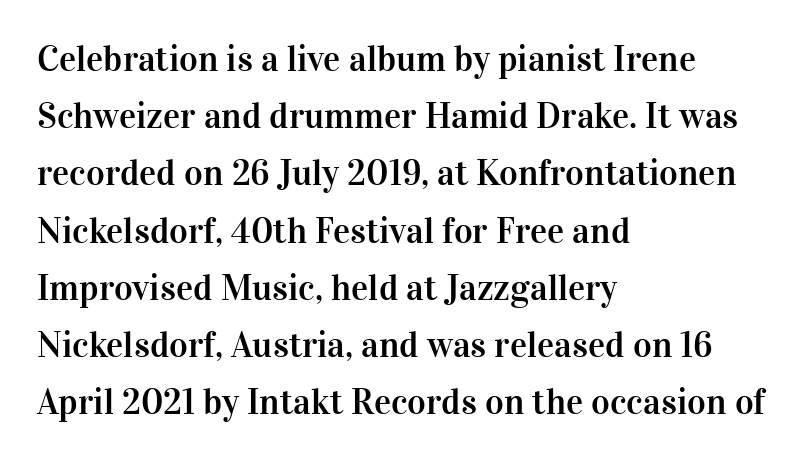
{"serif": "yes", "italic": "no", "width": "normal", "stroke_contrast": "high", "x_height": "medium", "monospaced": "no", "underline": "no", "align": "left", "line_spacing": "normal", "line_spacing_ratio": 1.59, "letter_spacing": "normal", "letter_spacing_em": 0.0, "glyph_px": 36}
